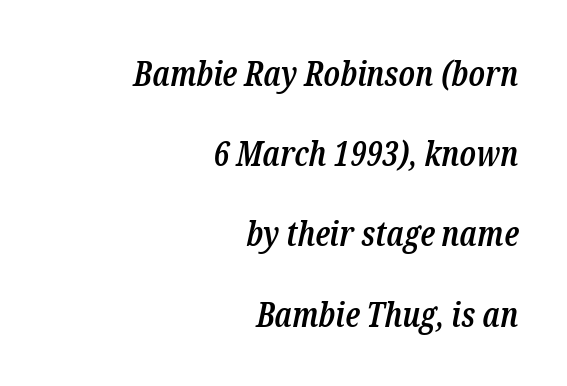
Q: Is the text bold? A: Semi-bold.
Q: Is the text italic (slanted)? A: Yes, it leans right by about 12 degrees.
Q: Is the typeface a serif or a sans-serif typeface? A: Serif.
Q: Is the text underlined? A: No.
Q: How is the paragraph aligned? A: Right-aligned.
Q: Is the spacing between letters normal or unusually wide? A: Normal.
Q: Is the spacing between lines tight, normal or loose? A: Loose.
Q: Width (condensed, normal, or wide)? A: Condensed.
Q: Stroke contrast? A: Low.
Q: x-height? A: Medium.
Q: Monospaced? A: No.
